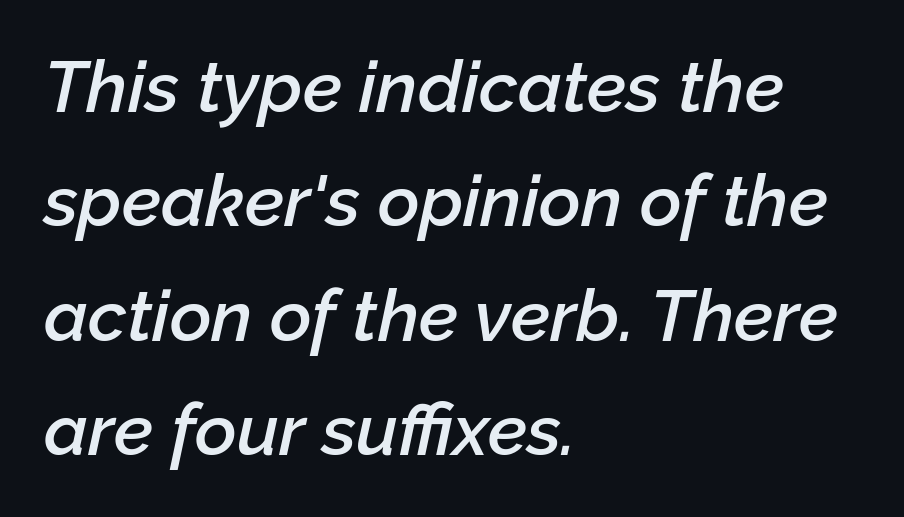
Q: Is the text bold? A: Semi-bold.
Q: Is the text italic (slanted)? A: Yes, it leans right by about 12 degrees.
Q: Is the text underlined? A: No.
Q: How is the paragraph aligned? A: Left-aligned.
Q: Is the spacing between letters normal or unusually wide? A: Normal.
Q: Is the spacing between lines tight, normal or loose? A: Normal.
Q: Width (condensed, normal, or wide)? A: Normal.
Q: Stroke contrast? A: Low.
Q: x-height? A: Medium.
Q: Monospaced? A: No.
